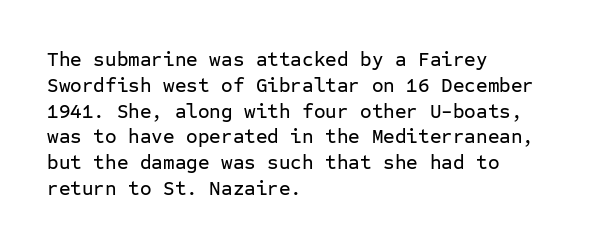
The image shows 20 px text type, upright; set left-aligned, normal line spacing (1.29x), normal letter spacing, not underlined.
